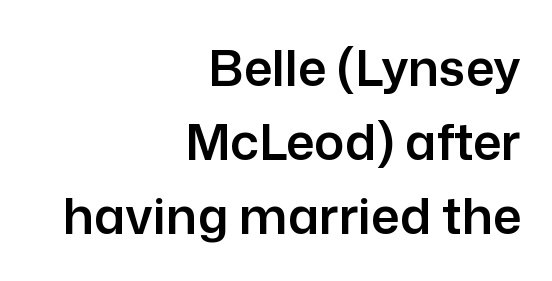
The image shows 50 px sans-serif type, upright; set right-aligned, normal line spacing (1.48x), normal letter spacing, not underlined; low stroke contrast and a medium x-height.
